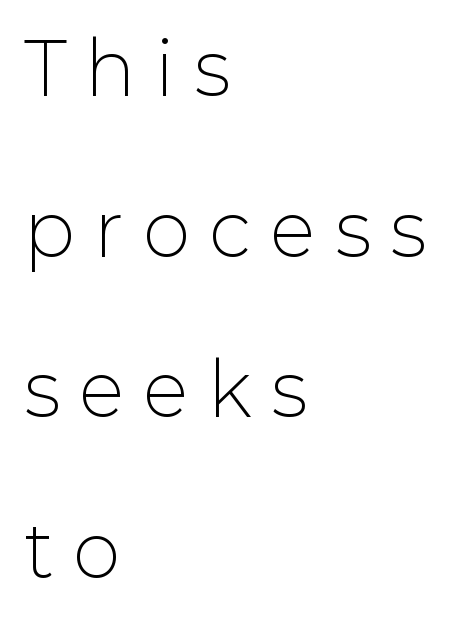
The image shows 72 px light sans-serif type, upright; set left-aligned, loose line spacing (2.23x), unusually wide letter spacing (+0.29 em), not underlined; low stroke contrast and a medium x-height.
